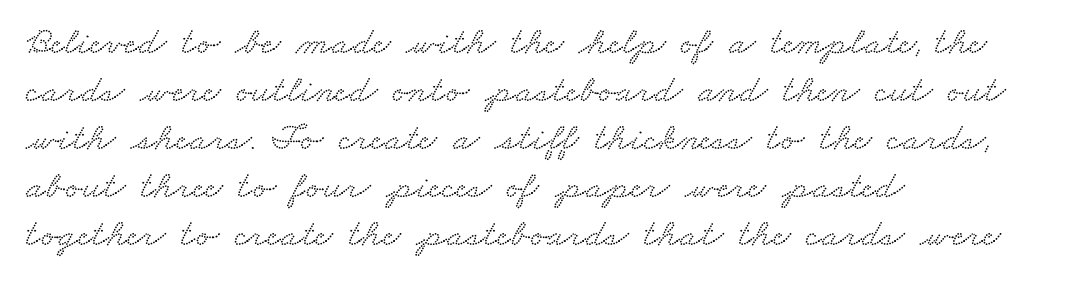
The image shows 39 px wide type; set left-aligned, line spacing 1.23x, normal letter spacing, not underlined; low stroke contrast and a small x-height.
